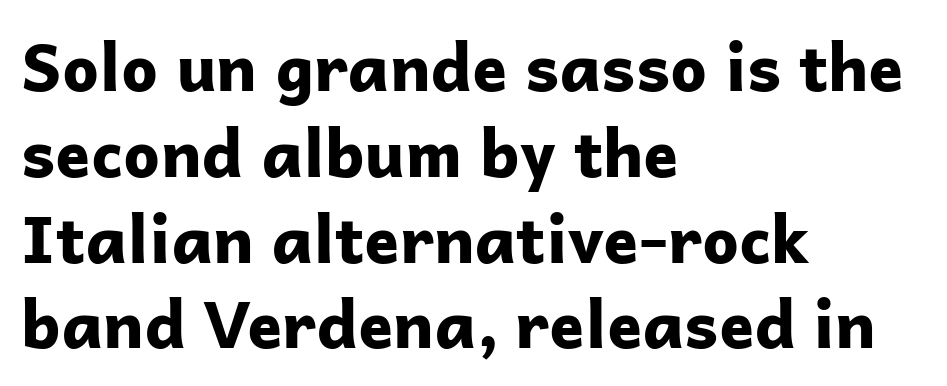
{"serif": "no", "italic": "no", "bold": "yes", "weight": "bold", "width": "normal", "stroke_contrast": "low", "x_height": "medium", "monospaced": "no", "underline": "no", "align": "left", "line_spacing": "normal", "line_spacing_ratio": 1.32, "letter_spacing": "normal", "letter_spacing_em": 0.0, "glyph_px": 65}
